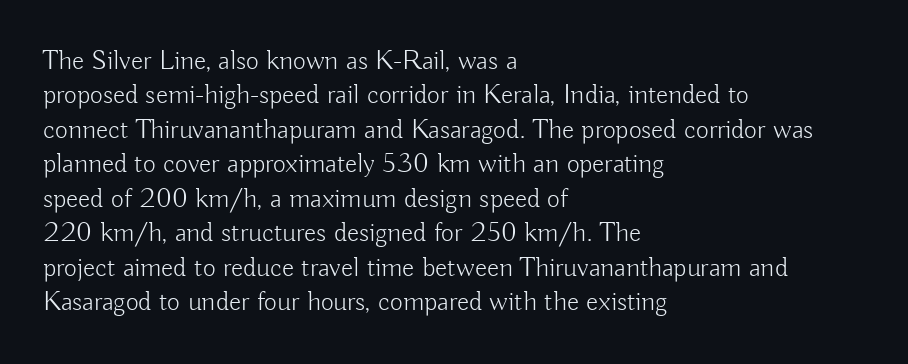
Q: Is the text bold? A: No.
Q: Is the text italic (slanted)? A: No, it is upright.
Q: Is the typeface a serif or a sans-serif typeface? A: Sans-serif.
Q: Is the text underlined? A: No.
Q: How is the paragraph aligned? A: Left-aligned.
Q: Is the spacing between letters normal or unusually wide? A: Normal.
Q: Width (condensed, normal, or wide)? A: Normal.
Q: Stroke contrast? A: Low.
Q: x-height? A: Small.
Q: Monospaced? A: No.
